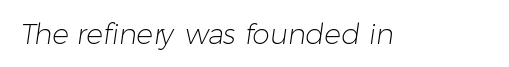
Check where the strokes stop: nothing finishes them off — pure sans. What stands out about the letter spacing? Nothing — it is the standard amount. Each stroke keeps to a modest, everyday thickness or less. Beneath every word, the page is bare.
